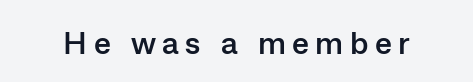
{"serif": "no", "italic": "no", "bold": "yes", "weight": "semibold", "width": "normal", "stroke_contrast": "low", "x_height": "medium", "monospaced": "no", "underline": "no", "letter_spacing": "wide", "letter_spacing_em": 0.2, "glyph_px": 32}
